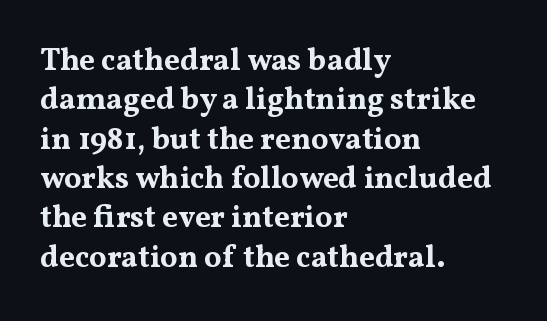
Q: Is the text bold? A: Yes.
Q: Is the text italic (slanted)? A: No, it is upright.
Q: Is the typeface a serif or a sans-serif typeface? A: Serif.
Q: Is the text underlined? A: No.
Q: How is the paragraph aligned? A: Left-aligned.
Q: Is the spacing between letters normal or unusually wide? A: Normal.
Q: Is the spacing between lines tight, normal or loose? A: Normal.
Q: Width (condensed, normal, or wide)? A: Wide.
Q: Stroke contrast? A: Medium.
Q: x-height? A: Medium.
Q: Monospaced? A: No.
